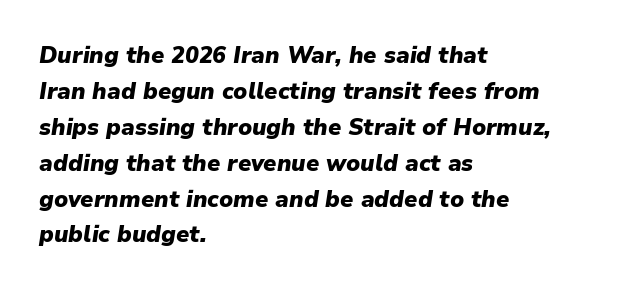
The passage is arranged the way most books set body copy — flush left. I'd describe the lettering as bold — thick and assertive. The rendering keeps characters at their native spacing. Students, observe: this is what conventionally led text looks like.
